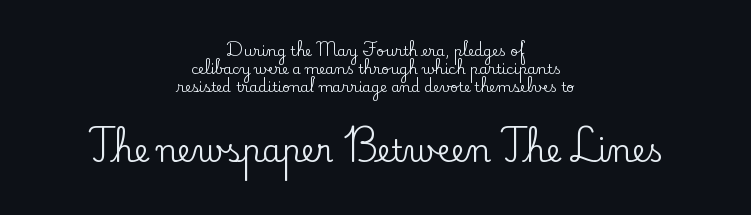
{"serif": "yes", "italic": "no", "width": "normal", "stroke_contrast": "low", "x_height": "small", "monospaced": "no", "underline": "no", "align": "center", "line_spacing": "normal", "line_spacing_ratio": 1.27, "letter_spacing": "normal", "letter_spacing_em": 0.0, "larger_block": "second", "size_ratio": 2.21, "glyph_px": 31}
